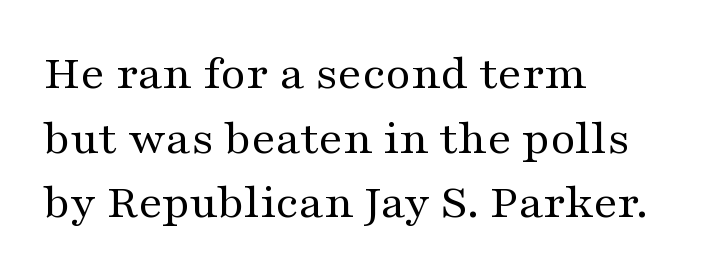
Q: Is the text bold? A: No.
Q: Is the text italic (slanted)? A: No, it is upright.
Q: Is the typeface a serif or a sans-serif typeface? A: Serif.
Q: Is the text underlined? A: No.
Q: How is the paragraph aligned? A: Left-aligned.
Q: Is the spacing between letters normal or unusually wide? A: Normal.
Q: Is the spacing between lines tight, normal or loose? A: Normal.
Q: Width (condensed, normal, or wide)? A: Wide.
Q: Stroke contrast? A: Medium.
Q: x-height? A: Medium.
Q: Monospaced? A: No.
